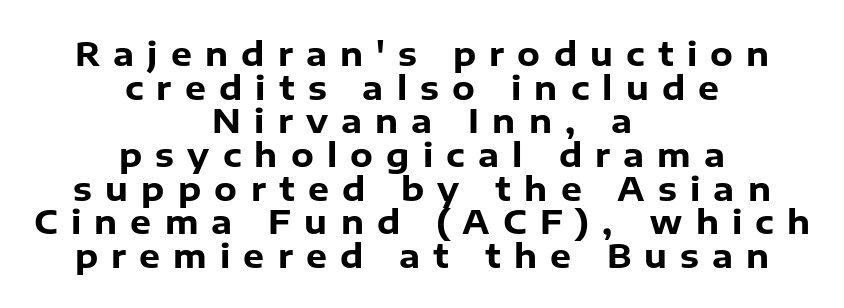
Q: Is the text bold? A: Yes.
Q: Is the text italic (slanted)? A: No, it is upright.
Q: Is the typeface a serif or a sans-serif typeface? A: Sans-serif.
Q: Is the text underlined? A: No.
Q: How is the paragraph aligned? A: Centered.
Q: Is the spacing between letters normal or unusually wide? A: Unusually wide.
Q: Is the spacing between lines tight, normal or loose? A: Tight.
Q: Width (condensed, normal, or wide)? A: Normal.
Q: Stroke contrast? A: Low.
Q: x-height? A: Medium.
Q: Monospaced? A: No.
